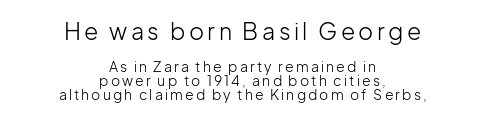
{"italic": "no", "bold": "no", "underline": "no", "align": "center", "line_spacing": "tight", "line_spacing_ratio": 1.0, "larger_block": "first", "size_ratio": 1.64, "glyph_px": 23}
